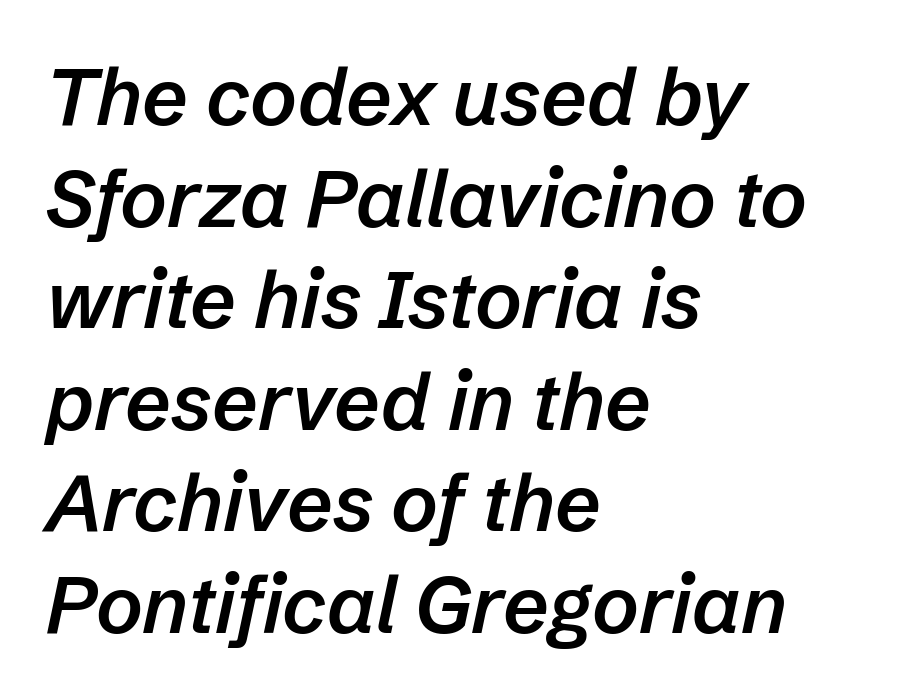
The specimen reads as italic at a glance. Spacing between characters is what you'd get straight out of the box. Notice how descenders clear the ascenders below comfortably — that's standard leading. Varying glyph widths throughout — classic text-font behaviour.
